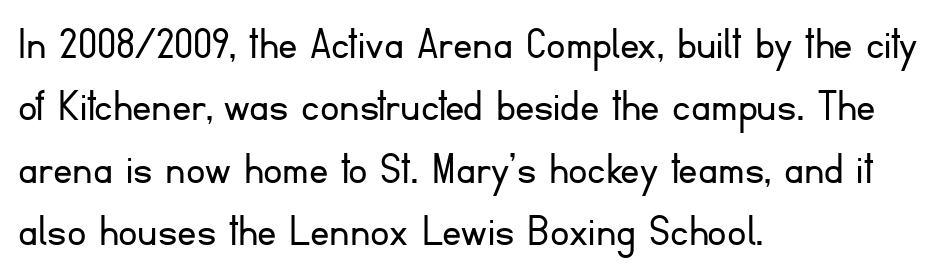
{"serif": "no", "italic": "no", "bold": "no", "weight": "light", "width": "normal", "stroke_contrast": "low", "x_height": "small", "monospaced": "no", "underline": "no", "align": "left", "line_spacing": "normal", "line_spacing_ratio": 1.3, "letter_spacing": "normal", "letter_spacing_em": 0.0, "glyph_px": 48}
